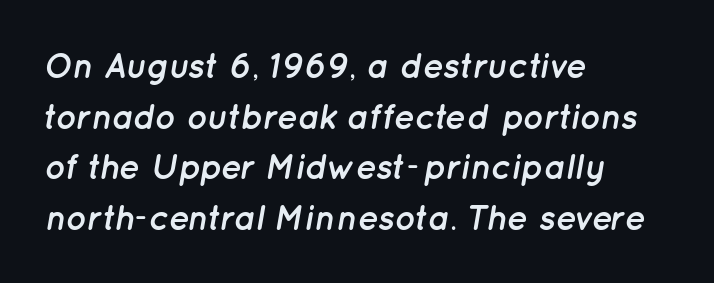
Q: Is the text bold? A: Yes.
Q: Is the text italic (slanted)? A: Yes, it leans right by about 12 degrees.
Q: Is the text underlined? A: No.
Q: How is the paragraph aligned? A: Left-aligned.
Q: Is the spacing between letters normal or unusually wide? A: Normal.
Q: Is the spacing between lines tight, normal or loose? A: Normal.
Q: Width (condensed, normal, or wide)? A: Normal.
Q: Stroke contrast? A: Low.
Q: x-height? A: Medium.
Q: Monospaced? A: No.
